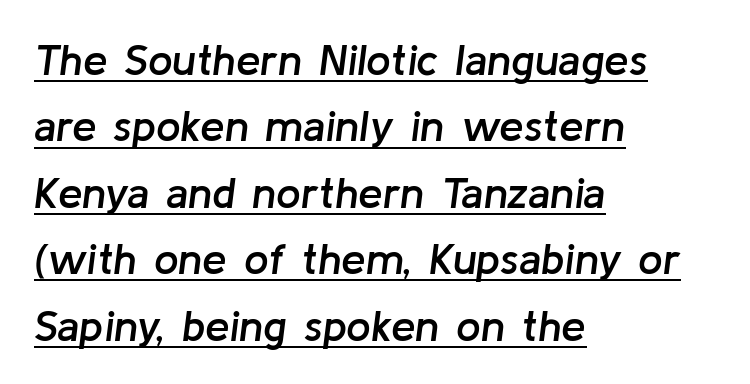
{"italic": "yes", "lean": "right", "slant_degrees": 8, "bold": "semi", "weight": "semibold", "width": "normal", "stroke_contrast": "low", "x_height": "medium", "monospaced": "no", "underline": "yes", "align": "left", "line_spacing": "normal", "line_spacing_ratio": 1.51, "letter_spacing": "normal", "letter_spacing_em": 0.0, "glyph_px": 44}
